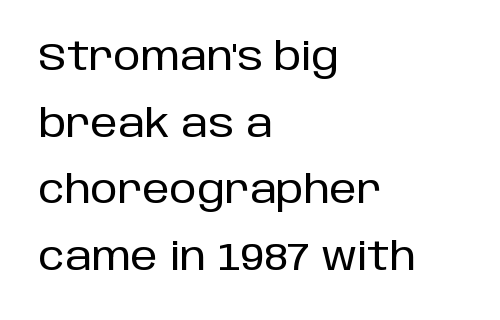
{"serif": "no", "italic": "no", "width": "normal", "stroke_contrast": "low", "x_height": "large", "monospaced": "no", "underline": "no", "align": "left", "line_spacing_ratio": 1.71, "letter_spacing": "normal", "letter_spacing_em": 0.0, "glyph_px": 39}
